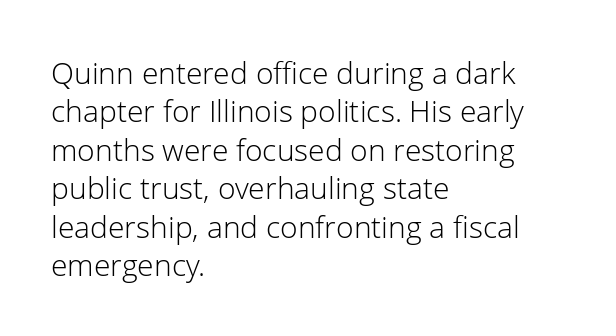
Q: Is the text bold? A: No.
Q: Is the text italic (slanted)? A: No, it is upright.
Q: Is the typeface a serif or a sans-serif typeface? A: Sans-serif.
Q: Is the text underlined? A: No.
Q: How is the paragraph aligned? A: Left-aligned.
Q: Is the spacing between letters normal or unusually wide? A: Normal.
Q: Is the spacing between lines tight, normal or loose? A: Normal.
Q: Width (condensed, normal, or wide)? A: Normal.
Q: Stroke contrast? A: Low.
Q: x-height? A: Medium.
Q: Monospaced? A: No.
